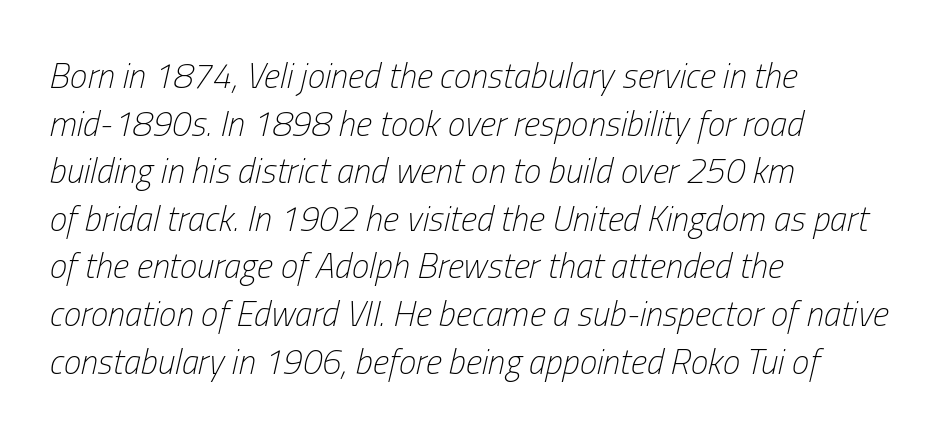
Q: Is the text bold? A: No.
Q: Is the text italic (slanted)? A: Yes, it leans right by about 13 degrees.
Q: Is the text underlined? A: No.
Q: How is the paragraph aligned? A: Left-aligned.
Q: Is the spacing between letters normal or unusually wide? A: Normal.
Q: Is the spacing between lines tight, normal or loose? A: Normal.
Q: Width (condensed, normal, or wide)? A: Condensed.
Q: Stroke contrast? A: Low.
Q: x-height? A: Medium.
Q: Monospaced? A: No.
